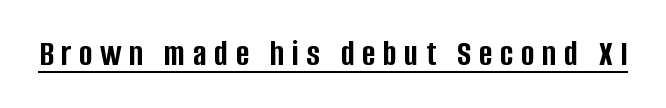
Q: Is the text bold? A: Yes.
Q: Is the text italic (slanted)? A: No, it is upright.
Q: Is the typeface a serif or a sans-serif typeface? A: Sans-serif.
Q: Is the text underlined? A: Yes.
Q: Is the spacing between letters normal or unusually wide? A: Unusually wide.
Q: Width (condensed, normal, or wide)? A: Condensed.
Q: Stroke contrast? A: Low.
Q: x-height? A: Large.
Q: Monospaced? A: No.
